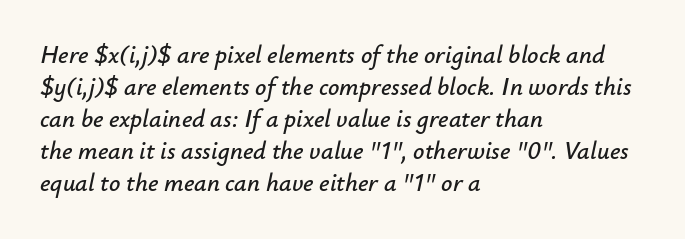
Q: Is the text italic (slanted)? A: Yes, it leans right by about 12 degrees.
Q: Is the text underlined? A: No.
Q: How is the paragraph aligned? A: Left-aligned.
Q: Is the spacing between letters normal or unusually wide? A: Normal.
Q: Is the spacing between lines tight, normal or loose? A: Normal.
